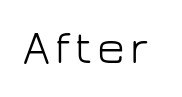
Q: Is the text bold? A: No.
Q: Is the text italic (slanted)? A: No, it is upright.
Q: Is the typeface a serif or a sans-serif typeface? A: Sans-serif.
Q: Is the text underlined? A: No.
Q: Width (condensed, normal, or wide)? A: Normal.
Q: Stroke contrast? A: Low.
Q: x-height? A: Medium.
Q: Monospaced? A: No.
